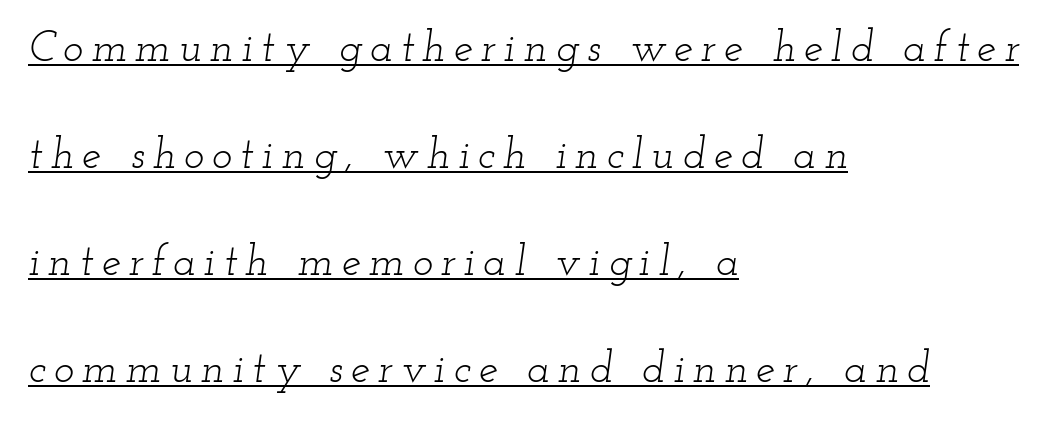
{"serif": "yes", "italic": "yes", "lean": "right", "slant_degrees": 12, "bold": "no", "weight": "light", "width": "wide", "stroke_contrast": "low", "x_height": "small", "monospaced": "no", "underline": "yes", "align": "left", "line_spacing": "loose", "line_spacing_ratio": 2.49, "glyph_px": 43}
